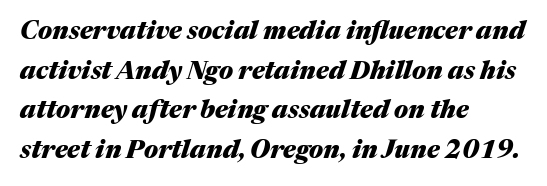
Q: Is the text bold? A: Yes.
Q: Is the text italic (slanted)? A: Yes, it leans right by about 17 degrees.
Q: Is the text underlined? A: No.
Q: How is the paragraph aligned? A: Left-aligned.
Q: Is the spacing between letters normal or unusually wide? A: Normal.
Q: Is the spacing between lines tight, normal or loose? A: Normal.
